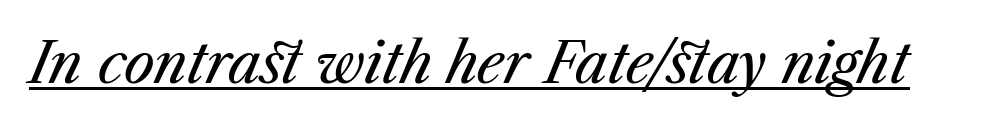
{"italic": "yes", "lean": "right", "slant_degrees": 23, "bold": "no", "weight": "regular", "width": "normal", "stroke_contrast": "medium", "x_height": "medium", "monospaced": "no", "underline": "yes", "letter_spacing": "normal", "letter_spacing_em": 0.0, "glyph_px": 55}
